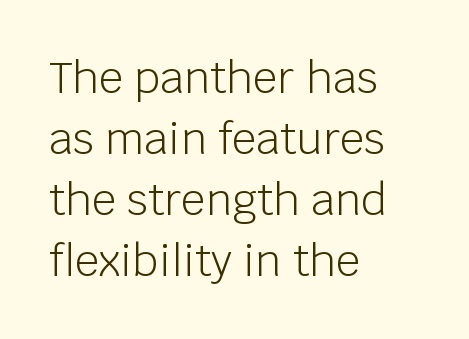
The image shows 43 px light sans-serif type, upright; set left-aligned, normal line spacing (1.42x), normal letter spacing, not underlined; low stroke contrast and a large x-height.
